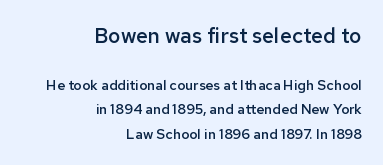
The letterforms sit shoulder to shoulder at normal distance. Weight check: semibold — heavier than regular, not quite bold. The rendering anchors every line to the right-hand side. No word sits above an underline. If you squint, the top block still reads clearly — it's the larger of the two.
